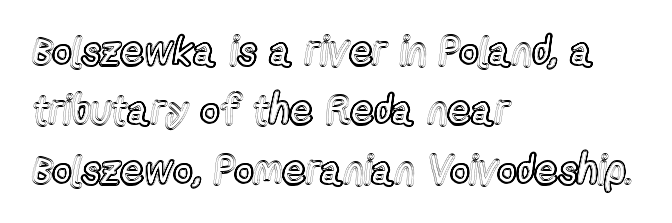
{"width": "condensed", "x_height": "medium", "monospaced": "no", "underline": "no", "align": "left", "line_spacing": "normal", "line_spacing_ratio": 1.45, "letter_spacing": "normal", "letter_spacing_em": 0.0, "glyph_px": 41}
